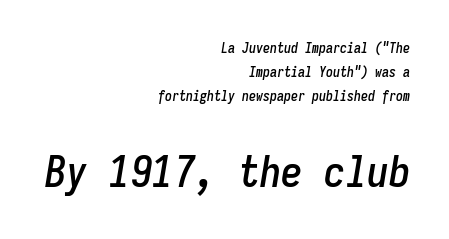
{"italic": "yes", "lean": "right", "slant_degrees": 9, "width": "condensed", "stroke_contrast": "low", "x_height": "medium", "monospaced": "yes", "underline": "no", "align": "right", "line_spacing": "normal", "line_spacing_ratio": 1.7, "letter_spacing": "normal", "letter_spacing_em": 0.0, "larger_block": "second", "size_ratio": 3.07, "glyph_px": 43}
